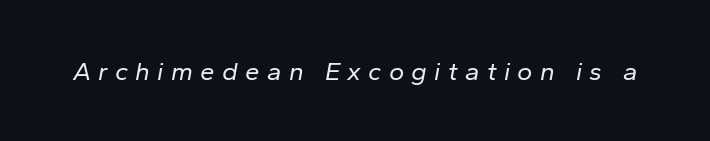
{"italic": "yes", "lean": "right", "slant_degrees": 10, "bold": "no", "underline": "no", "letter_spacing": "wide", "letter_spacing_em": 0.28, "glyph_px": 26}
